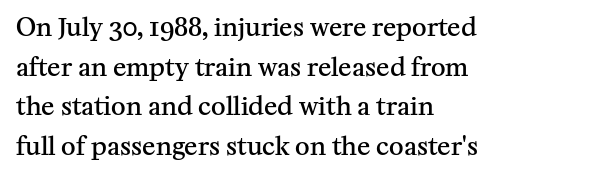
The image shows 25 px text type, upright; set left-aligned, normal line spacing (1.59x), normal letter spacing, not underlined.
